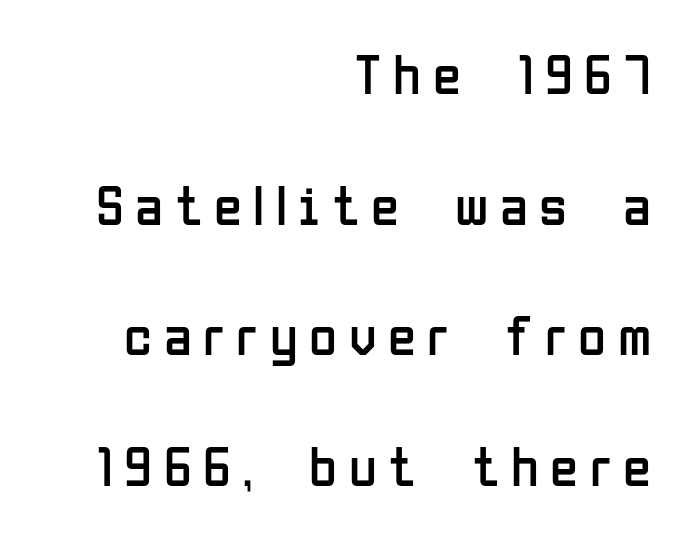
{"serif": "no", "italic": "no", "bold": "no", "weight": "regular", "width": "condensed", "stroke_contrast": "low", "x_height": "medium", "monospaced": "no", "underline": "no", "align": "right", "line_spacing": "loose", "line_spacing_ratio": 2.29, "letter_spacing": "wide", "letter_spacing_em": 0.2, "glyph_px": 57}
